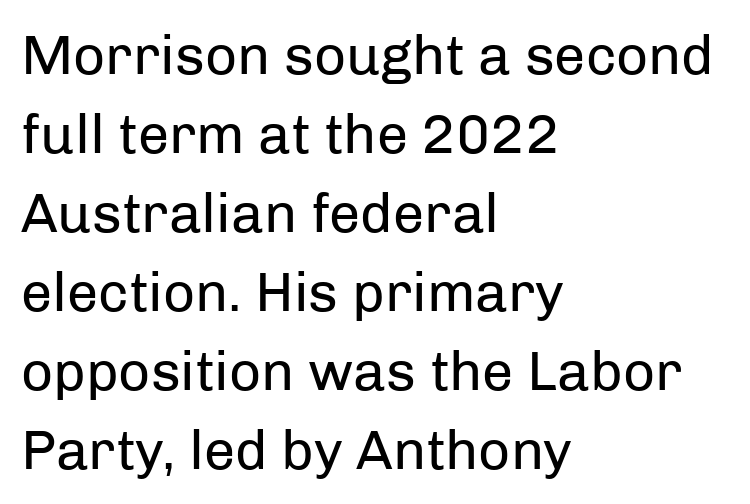
Q: Is the text bold? A: No.
Q: Is the text italic (slanted)? A: No, it is upright.
Q: Is the typeface a serif or a sans-serif typeface? A: Sans-serif.
Q: Is the text underlined? A: No.
Q: How is the paragraph aligned? A: Left-aligned.
Q: Is the spacing between letters normal or unusually wide? A: Normal.
Q: Is the spacing between lines tight, normal or loose? A: Normal.
Q: Width (condensed, normal, or wide)? A: Normal.
Q: Stroke contrast? A: Low.
Q: x-height? A: Medium.
Q: Monospaced? A: No.
